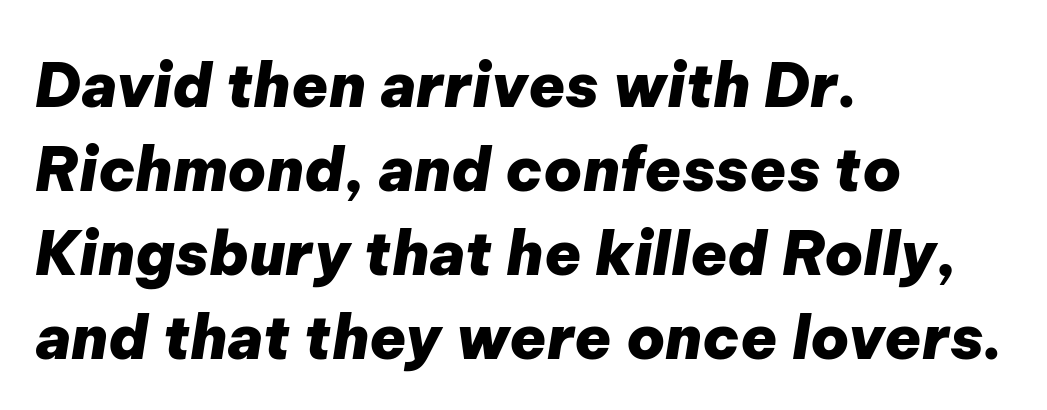
{"italic": "yes", "lean": "right", "slant_degrees": 9, "bold": "yes", "weight": "heavy", "width": "normal", "stroke_contrast": "low", "x_height": "medium", "monospaced": "no", "underline": "no", "align": "left", "line_spacing": "normal", "line_spacing_ratio": 1.4, "letter_spacing": "normal", "letter_spacing_em": 0.0, "glyph_px": 60}
